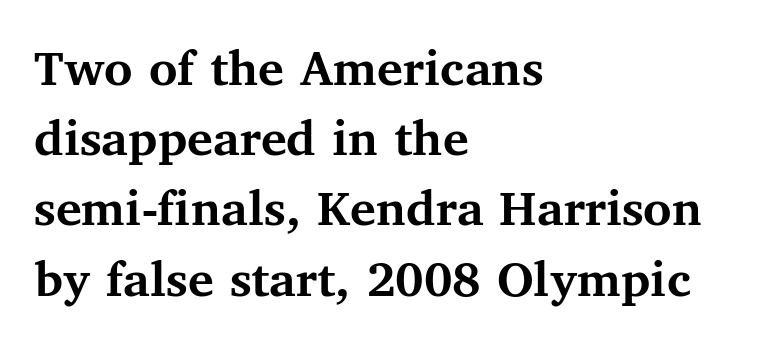
Q: Is the text bold? A: Yes.
Q: Is the text italic (slanted)? A: No, it is upright.
Q: Is the typeface a serif or a sans-serif typeface? A: Serif.
Q: Is the text underlined? A: No.
Q: How is the paragraph aligned? A: Left-aligned.
Q: Is the spacing between letters normal or unusually wide? A: Normal.
Q: Is the spacing between lines tight, normal or loose? A: Normal.
Q: Width (condensed, normal, or wide)? A: Normal.
Q: Stroke contrast? A: Medium.
Q: x-height? A: Medium.
Q: Monospaced? A: No.
